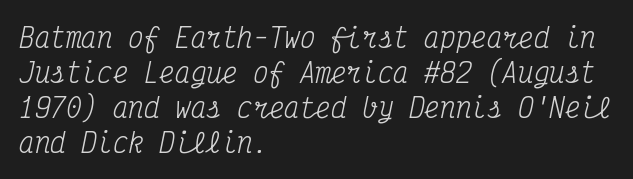
Q: Is the text bold? A: No.
Q: Is the text italic (slanted)? A: Yes, it leans right by about 12 degrees.
Q: Is the text underlined? A: No.
Q: How is the paragraph aligned? A: Left-aligned.
Q: Is the spacing between letters normal or unusually wide? A: Normal.
Q: Is the spacing between lines tight, normal or loose? A: Normal.
